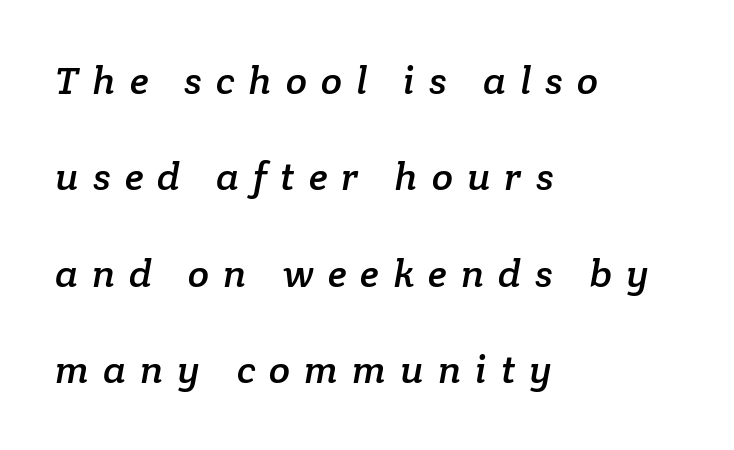
{"serif": "yes", "width": "normal", "stroke_contrast": "low", "x_height": "medium", "monospaced": "no", "underline": "no", "align": "left", "line_spacing": "loose", "line_spacing_ratio": 2.47, "letter_spacing": "wide", "letter_spacing_em": 0.36, "glyph_px": 39}
